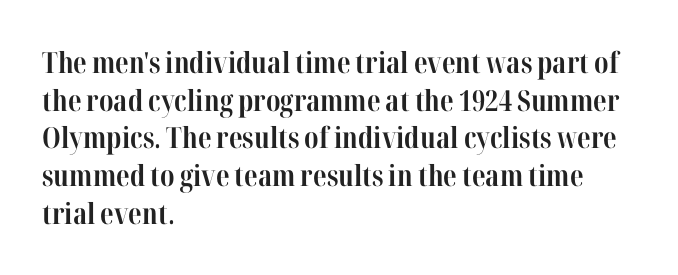
Q: Is the text bold? A: Yes.
Q: Is the text italic (slanted)? A: No, it is upright.
Q: Is the typeface a serif or a sans-serif typeface? A: Serif.
Q: Is the text underlined? A: No.
Q: How is the paragraph aligned? A: Left-aligned.
Q: Is the spacing between letters normal or unusually wide? A: Normal.
Q: Is the spacing between lines tight, normal or loose? A: Normal.
Q: Width (condensed, normal, or wide)? A: Condensed.
Q: Stroke contrast? A: High.
Q: x-height? A: Medium.
Q: Monospaced? A: No.
